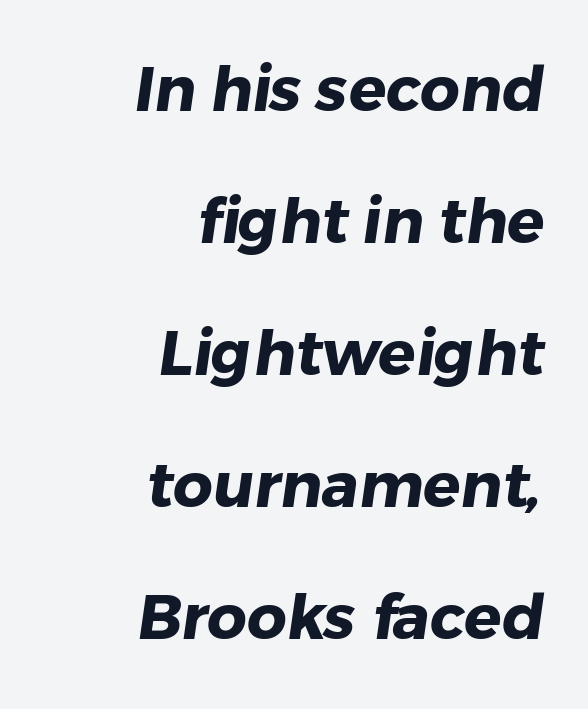
The image shows 62 px heavy sans-serif type; set right-aligned, loose line spacing (2.13x), normal letter spacing, not underlined; low stroke contrast and a medium x-height.
